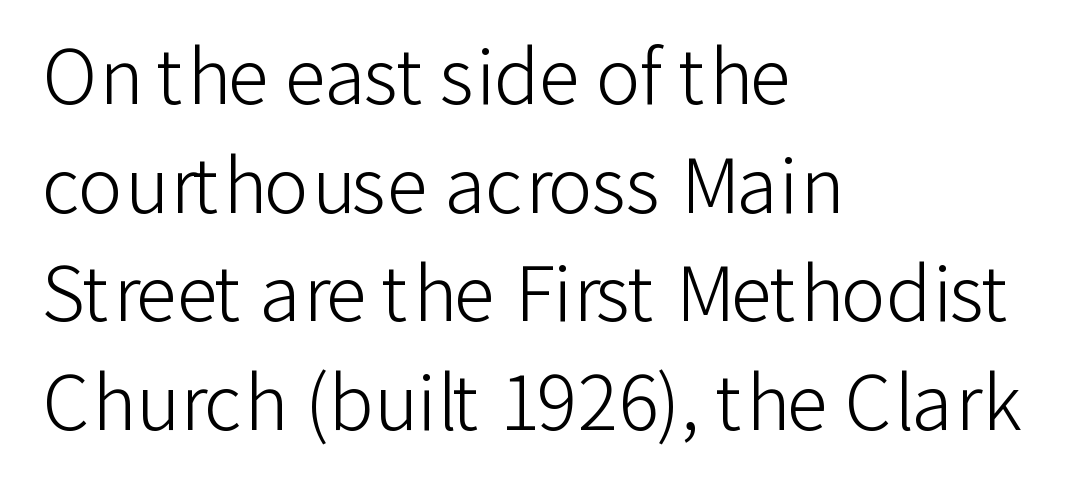
There is no visible air inserted between adjacent glyphs. Rendered with straight, roman letterforms. The ragged edge is on the right, which tells us the setting is flush left. Anything drawn beneath the words? Only blank space.
